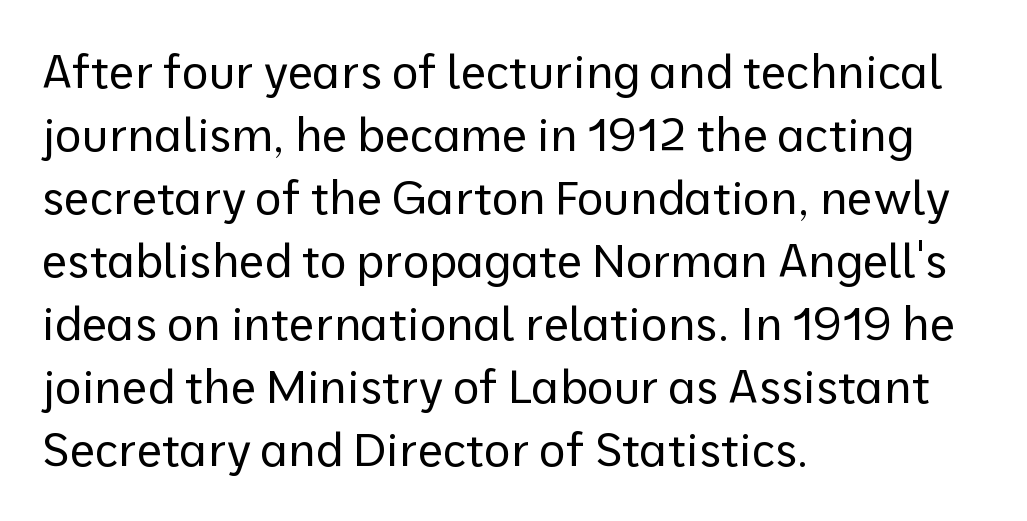
{"serif": "no", "italic": "no", "bold": "no", "weight": "regular", "width": "normal", "stroke_contrast": "low", "x_height": "medium", "monospaced": "no", "underline": "no", "align": "left", "line_spacing": "normal", "line_spacing_ratio": 1.37, "letter_spacing": "normal", "letter_spacing_em": 0.0, "glyph_px": 46}
